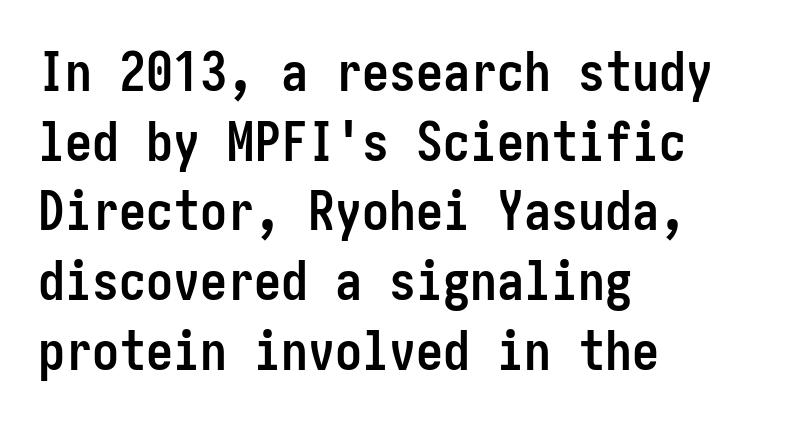
Q: Is the text bold? A: Yes.
Q: Is the text italic (slanted)? A: No, it is upright.
Q: Is the typeface a serif or a sans-serif typeface? A: Sans-serif.
Q: Is the text underlined? A: No.
Q: How is the paragraph aligned? A: Left-aligned.
Q: Is the spacing between letters normal or unusually wide? A: Normal.
Q: Is the spacing between lines tight, normal or loose? A: Normal.
Q: Width (condensed, normal, or wide)? A: Condensed.
Q: Stroke contrast? A: Low.
Q: x-height? A: Medium.
